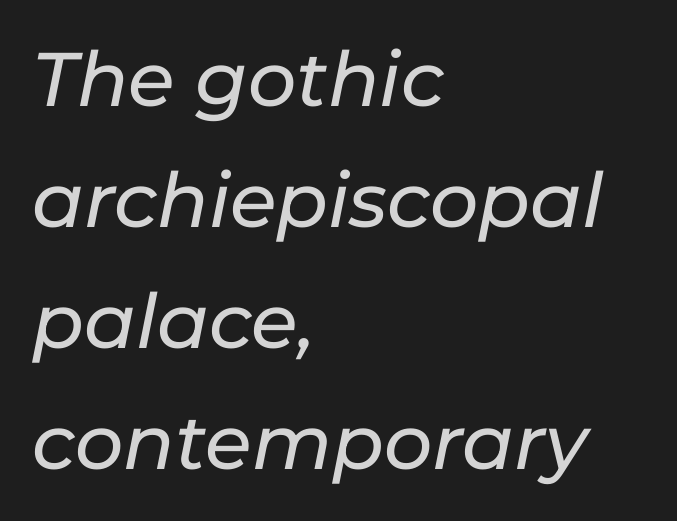
The letters advance in unequal steps, a hallmark of proportional type. Descenders hang freely into open space. Vertically, the passage feels balanced, rows spaced as you'd expect. The lines in this sample share a left origin and differ only in where they stop. The gaps between neighbouring characters are ordinary and unremarkable.
